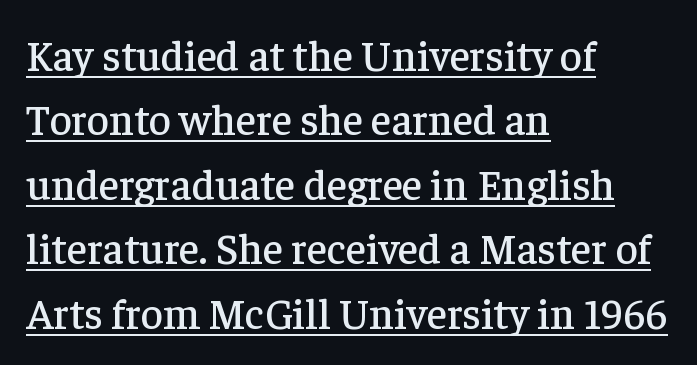
It's the straight-up-and-down kind of type. Decoration check: the copy is underlined. The face used here is proportionally spaced, like ordinary book or web type. Interline gaps are of average width in this sample. Check where the strokes stop: tiny serifs finish them off.
